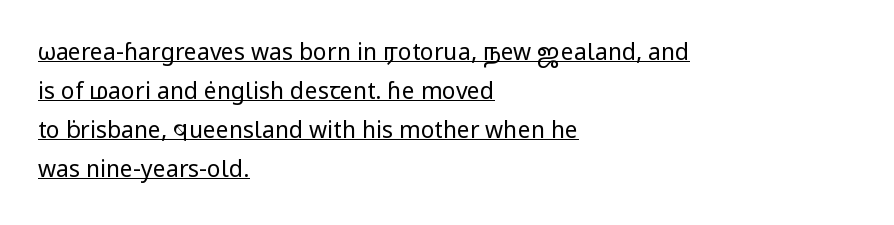
Here the glyphs are tracked normally, forming tight word shapes. Every word sits above its own underline. Honestly, the row spacing looks completely unremarkable. One-word summary of the alignment: left.
